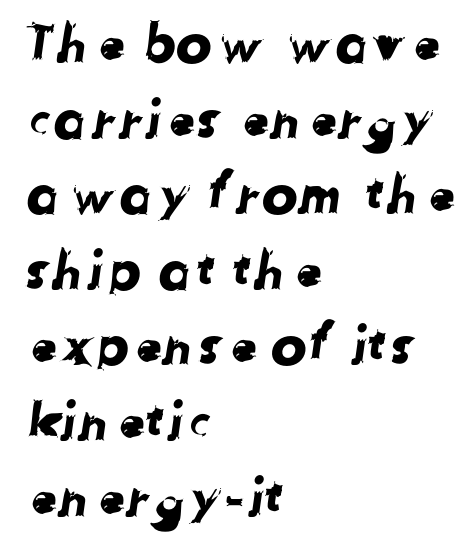
{"serif": "no", "width": "normal", "stroke_contrast": "low", "x_height": "medium", "monospaced": "no", "underline": "no", "align": "left", "line_spacing": "normal", "line_spacing_ratio": 1.4, "letter_spacing": "normal", "letter_spacing_em": 0.0, "glyph_px": 54}
